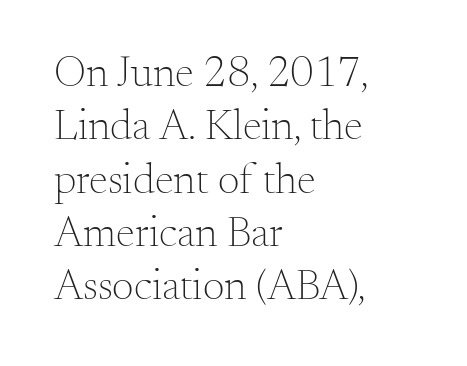
The image shows 43 px light serif type, upright; set left-aligned, line spacing 1.24x, normal letter spacing, not underlined; medium stroke contrast and a small x-height.
